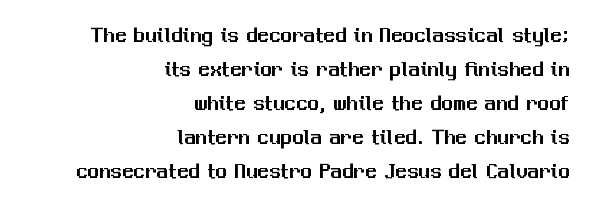
The image shows 23 px text type, upright; set right-aligned, normal line spacing (1.48x), normal letter spacing, not underlined.
